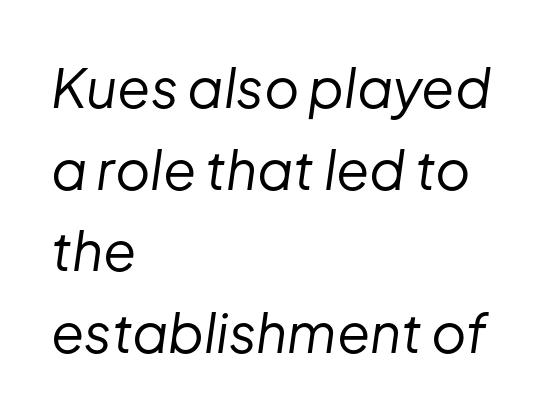
The image shows 54 px regular-weight type, italic (leaning right); set left-aligned, normal line spacing (1.51x), normal letter spacing, not underlined; low stroke contrast and a medium x-height.
